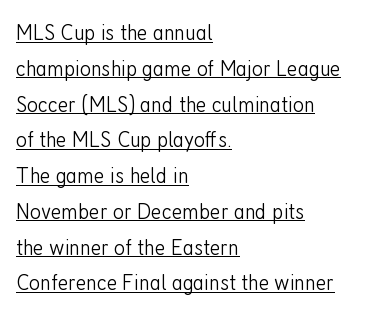
The image shows 24 px text type, upright; set left-aligned, normal line spacing (1.49x), normal letter spacing, underlined.
